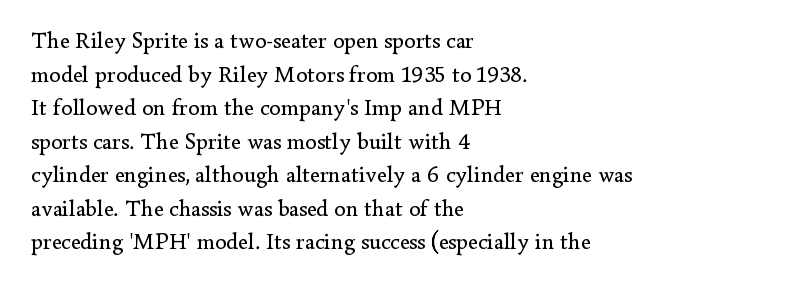
Q: Is the text bold? A: No.
Q: Is the text italic (slanted)? A: No, it is upright.
Q: Is the text underlined? A: No.
Q: How is the paragraph aligned? A: Left-aligned.
Q: Is the spacing between letters normal or unusually wide? A: Normal.
Q: Is the spacing between lines tight, normal or loose? A: Normal.
